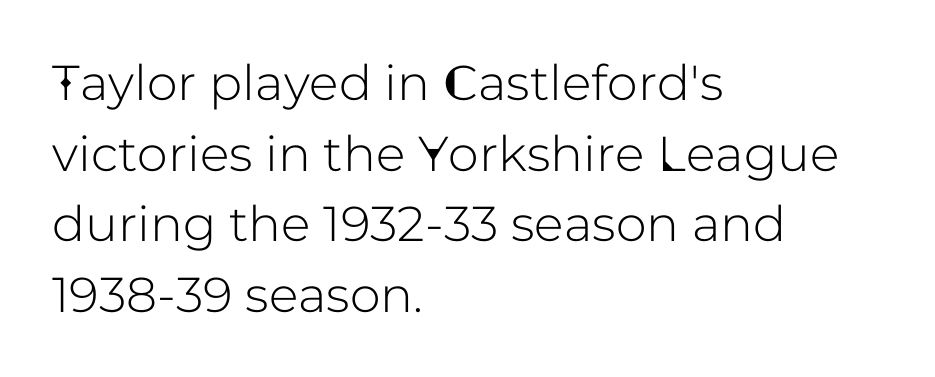
Q: Is the text italic (slanted)? A: No, it is upright.
Q: Is the typeface a serif or a sans-serif typeface? A: Sans-serif.
Q: Is the text underlined? A: No.
Q: How is the paragraph aligned? A: Left-aligned.
Q: Is the spacing between letters normal or unusually wide? A: Normal.
Q: Is the spacing between lines tight, normal or loose? A: Normal.
Q: Width (condensed, normal, or wide)? A: Normal.
Q: Stroke contrast? A: Low.
Q: x-height? A: Medium.
Q: Monospaced? A: No.
